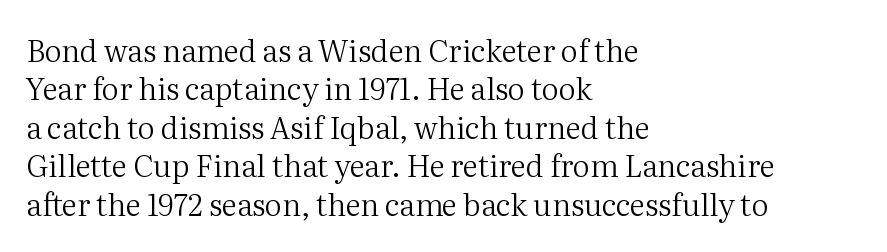
Q: Is the text bold? A: No.
Q: Is the text italic (slanted)? A: No, it is upright.
Q: Is the typeface a serif or a sans-serif typeface? A: Serif.
Q: Is the text underlined? A: No.
Q: How is the paragraph aligned? A: Left-aligned.
Q: Is the spacing between letters normal or unusually wide? A: Normal.
Q: Is the spacing between lines tight, normal or loose? A: Normal.
Q: Width (condensed, normal, or wide)? A: Normal.
Q: Stroke contrast? A: Medium.
Q: x-height? A: Medium.
Q: Monospaced? A: No.
